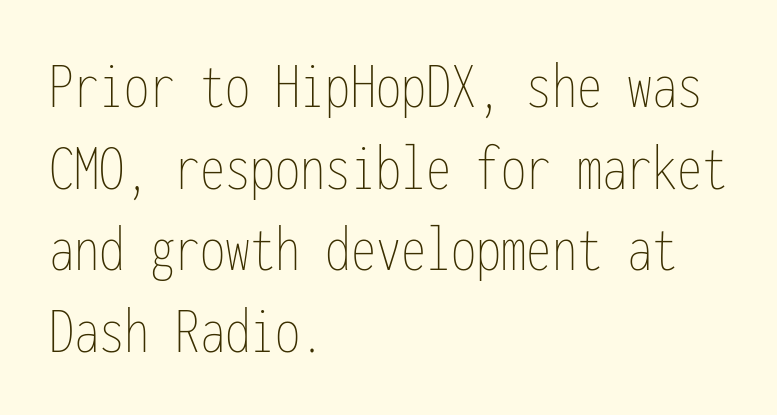
Q: Is the text bold? A: No.
Q: Is the text italic (slanted)? A: No, it is upright.
Q: Is the text underlined? A: No.
Q: How is the paragraph aligned? A: Left-aligned.
Q: Is the spacing between letters normal or unusually wide? A: Normal.
Q: Width (condensed, normal, or wide)? A: Condensed.
Q: Stroke contrast? A: Low.
Q: x-height? A: Medium.
Q: Monospaced? A: Yes.
